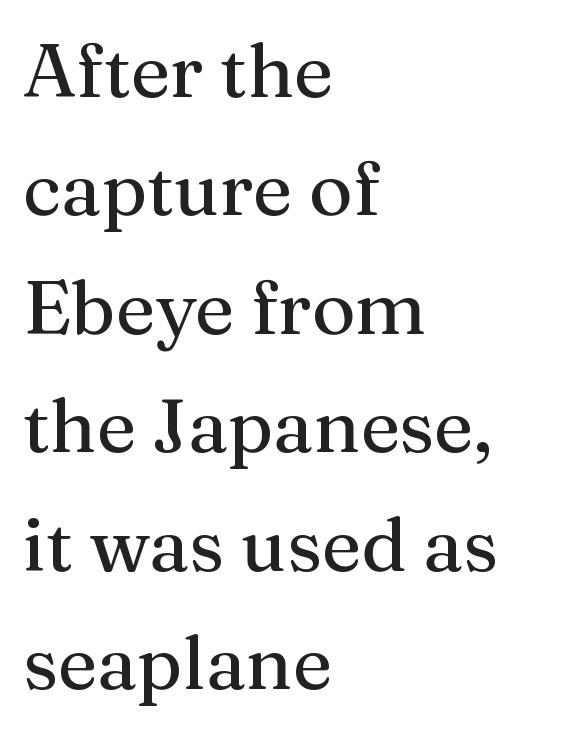
Q: Is the text italic (slanted)? A: No, it is upright.
Q: Is the typeface a serif or a sans-serif typeface? A: Serif.
Q: Is the text underlined? A: No.
Q: How is the paragraph aligned? A: Left-aligned.
Q: Is the spacing between letters normal or unusually wide? A: Normal.
Q: Is the spacing between lines tight, normal or loose? A: Normal.
Q: Width (condensed, normal, or wide)? A: Normal.
Q: Stroke contrast? A: Medium.
Q: x-height? A: Medium.
Q: Monospaced? A: No.
